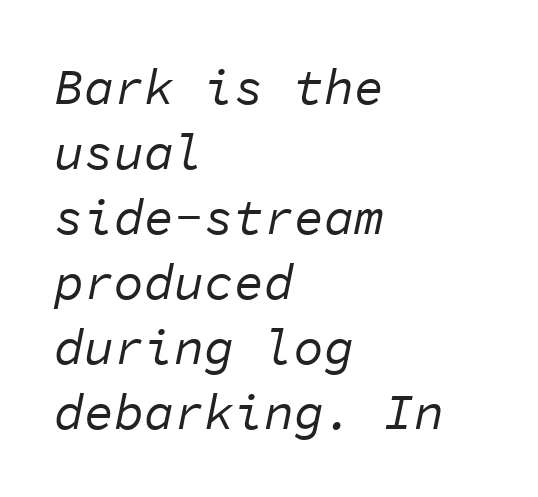
The image shows 50 px regular-weight type, italic (leaning right), monospaced; set left-aligned, normal line spacing (1.3x), normal letter spacing, not underlined; low stroke contrast and a medium x-height.
